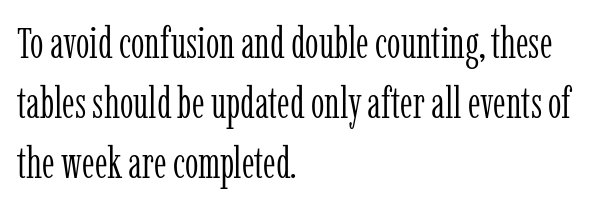
The words here are not underlined. Ascenders rise straight up at ninety degrees. The face used here is rendered with its standard letterfit. Note the varied advance widths — an 'i' is clearly narrower than an 'm'. A typesetter would label this face a serif.
